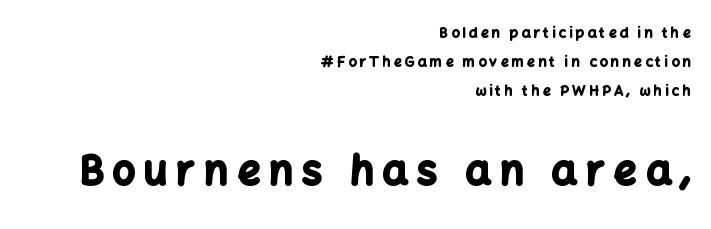
{"serif": "no", "italic": "no", "bold": "yes", "weight": "bold", "width": "normal", "stroke_contrast": "low", "x_height": "medium", "monospaced": "no", "underline": "no", "align": "right", "line_spacing": "loose", "line_spacing_ratio": 2.08, "letter_spacing": "wide", "letter_spacing_em": 0.23, "larger_block": "second", "size_ratio": 2.86, "glyph_px": 40}
